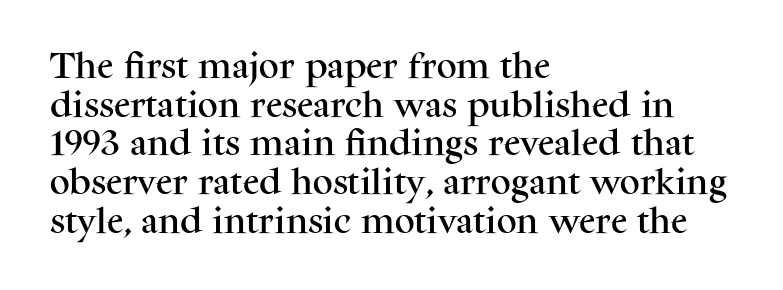
{"serif": "yes", "italic": "no", "width": "normal", "stroke_contrast": "medium", "x_height": "medium", "monospaced": "no", "underline": "no", "align": "left", "line_spacing": "normal", "line_spacing_ratio": 1.38, "letter_spacing": "normal", "letter_spacing_em": 0.0, "glyph_px": 28}
